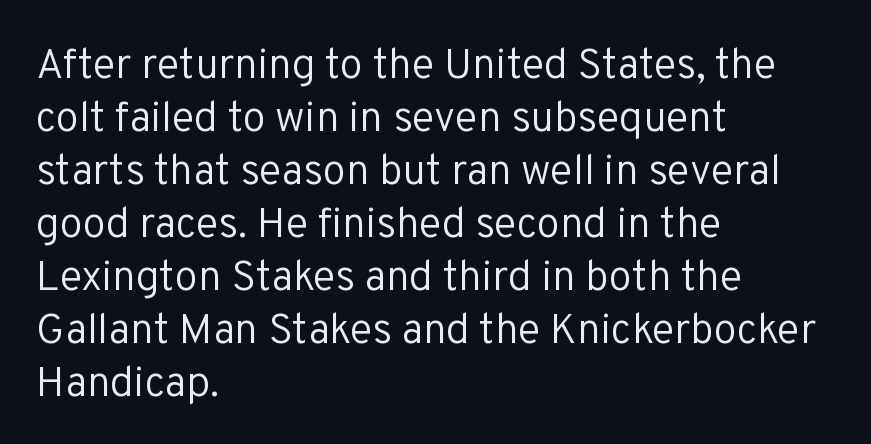
Q: Is the text bold? A: No.
Q: Is the text italic (slanted)? A: No, it is upright.
Q: Is the typeface a serif or a sans-serif typeface? A: Sans-serif.
Q: Is the text underlined? A: No.
Q: How is the paragraph aligned? A: Left-aligned.
Q: Is the spacing between letters normal or unusually wide? A: Normal.
Q: Is the spacing between lines tight, normal or loose? A: Normal.
Q: Width (condensed, normal, or wide)? A: Normal.
Q: Stroke contrast? A: Low.
Q: x-height? A: Medium.
Q: Monospaced? A: No.
